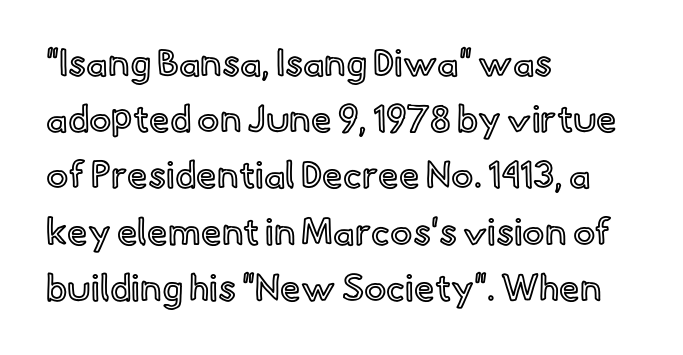
{"italic": "no", "width": "normal", "x_height": "small", "monospaced": "no", "underline": "no", "align": "left", "line_spacing": "normal", "line_spacing_ratio": 1.52, "letter_spacing": "normal", "letter_spacing_em": 0.0, "glyph_px": 37}
